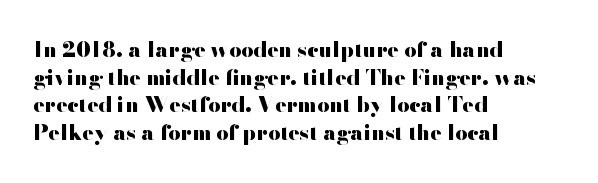
It's the straight-up-and-down kind of type. The words here are not underlined. Summary of vertical rhythm: regular, with standard interline spacing. Alignment: flush left. The rendering keeps characters at their native spacing.
